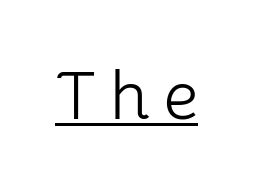
The image shows 68 px light sans-serif type, upright; set unusually wide letter spacing (+0.2 em), underlined; low stroke contrast and a medium x-height.
